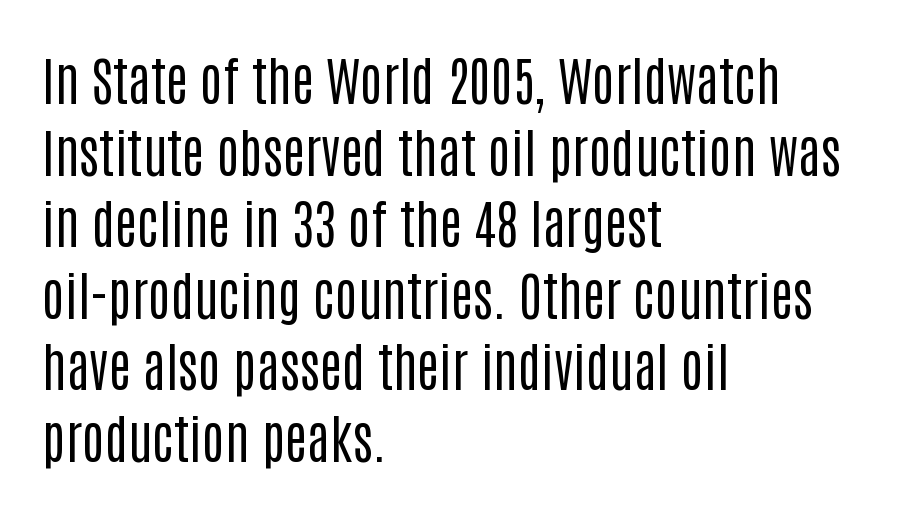
Plain, unruled lines of type. This sample uses an upright cut, with every glyph sitting square on the baseline. Heft: none added — not bold. Proportional: the letters do not fall into vertical columns. Spacing between characters is what you'd get straight out of the box. No feet cap the strokes, marking this as sans-serif type.
